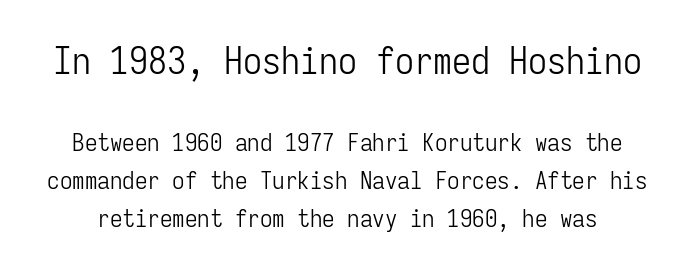
The face used here is a sans, in the tradition of grotesques and geometrics. This rendering leaves character spacing at its baseline value. The letters in the upper block stand taller than those in the block below. Think of a typewriter: that constant character pitch is what you see here. The space beneath each line is pristine and unruled.
